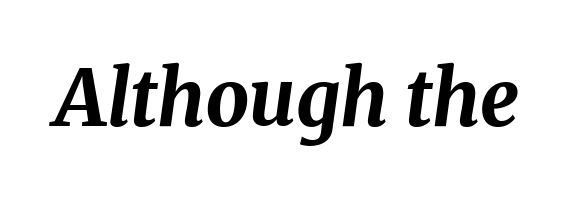
This rendering leaves character spacing at its baseline value. Typographic density is high because the face is bold. A typesetter would mark this as italic. The area under the type is left untouched. This sample has the flowing, uneven cadence of proportional lettering.
